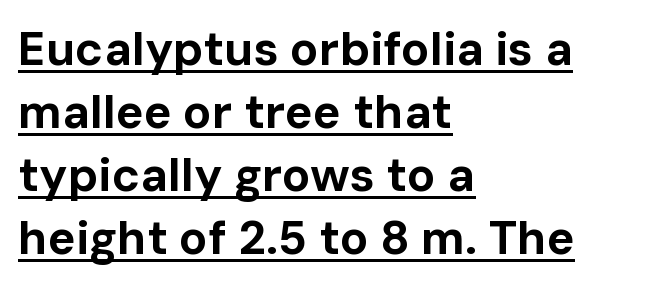
Q: Is the text bold? A: Yes.
Q: Is the text italic (slanted)? A: No, it is upright.
Q: Is the typeface a serif or a sans-serif typeface? A: Sans-serif.
Q: Is the text underlined? A: Yes.
Q: How is the paragraph aligned? A: Left-aligned.
Q: Is the spacing between letters normal or unusually wide? A: Normal.
Q: Is the spacing between lines tight, normal or loose? A: Normal.
Q: Width (condensed, normal, or wide)? A: Normal.
Q: Stroke contrast? A: Low.
Q: x-height? A: Medium.
Q: Monospaced? A: No.
